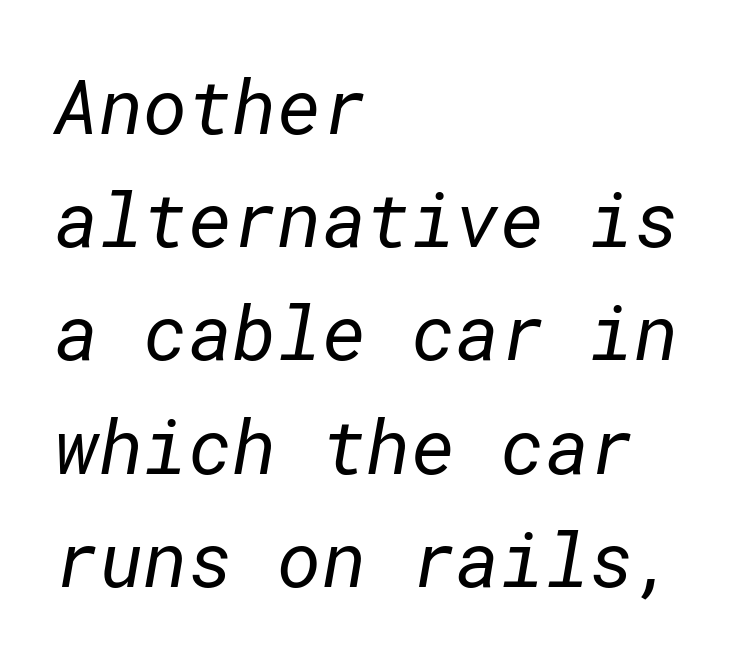
Q: Is the text bold? A: No.
Q: Is the typeface a serif or a sans-serif typeface? A: Sans-serif.
Q: Is the text underlined? A: No.
Q: How is the paragraph aligned? A: Left-aligned.
Q: Is the spacing between letters normal or unusually wide? A: Normal.
Q: Is the spacing between lines tight, normal or loose? A: Normal.
Q: Width (condensed, normal, or wide)? A: Normal.
Q: Stroke contrast? A: Low.
Q: x-height? A: Medium.
